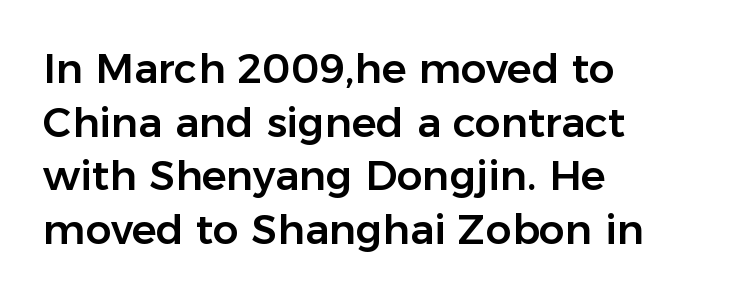
The letters advance in unequal steps, a hallmark of proportional type. The lines in this sample share a left origin and differ only in where they stop. Vertical strokes here are truly vertical. The lines sit at an ordinary, default distance from one another.
